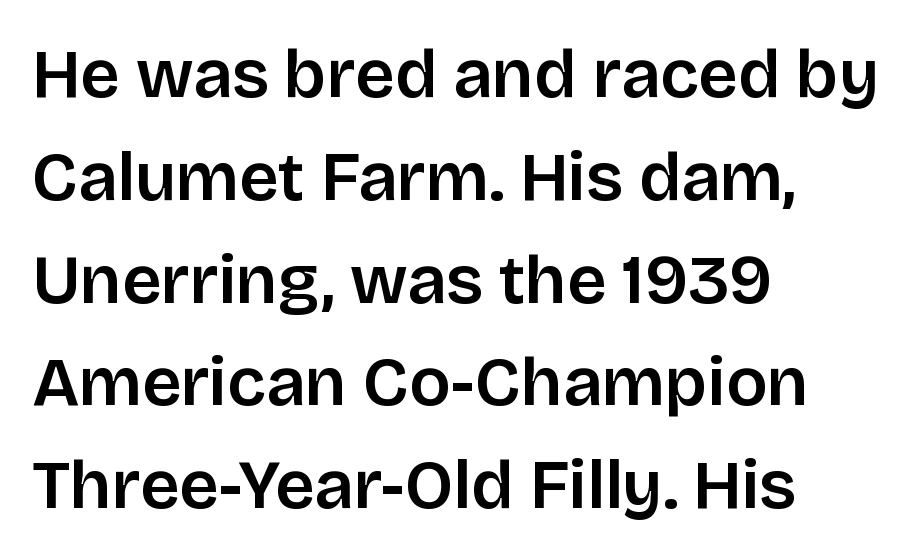
Q: Is the text bold? A: Semi-bold.
Q: Is the text italic (slanted)? A: No, it is upright.
Q: Is the typeface a serif or a sans-serif typeface? A: Sans-serif.
Q: Is the text underlined? A: No.
Q: How is the paragraph aligned? A: Left-aligned.
Q: Is the spacing between letters normal or unusually wide? A: Normal.
Q: Is the spacing between lines tight, normal or loose? A: Normal.
Q: Width (condensed, normal, or wide)? A: Normal.
Q: Stroke contrast? A: Low.
Q: x-height? A: Large.
Q: Monospaced? A: No.
